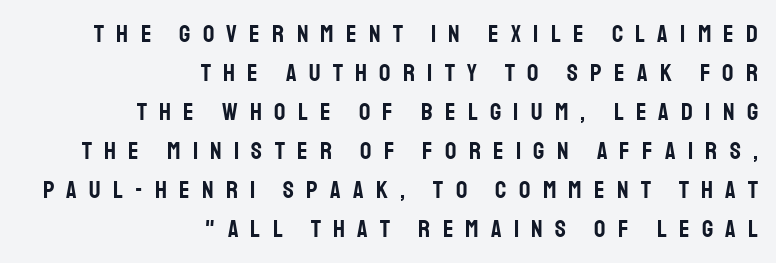
The image shows 25 px text type, upright; set right-aligned, normal line spacing (1.56x), unusually wide letter spacing (+0.49 em), not underlined.
